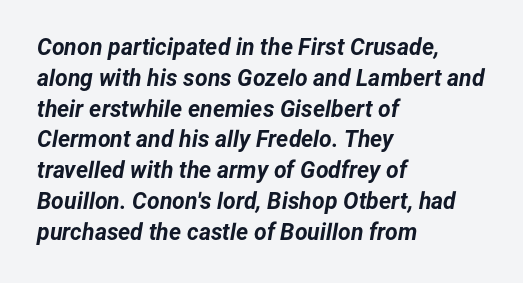
The image shows 23 px bold type, italic (leaning right); set left-aligned, normal line spacing (1.34x), normal letter spacing, not underlined.
